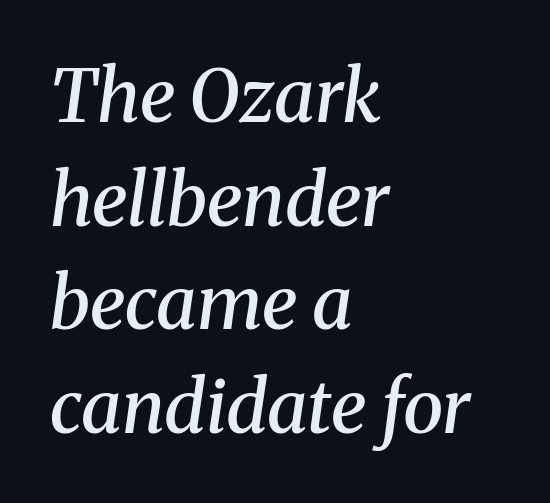
Q: Is the text bold? A: Semi-bold.
Q: Is the text italic (slanted)? A: Yes, it leans right by about 8 degrees.
Q: Is the typeface a serif or a sans-serif typeface? A: Serif.
Q: Is the text underlined? A: No.
Q: How is the paragraph aligned? A: Left-aligned.
Q: Is the spacing between letters normal or unusually wide? A: Normal.
Q: Is the spacing between lines tight, normal or loose? A: Normal.
Q: Width (condensed, normal, or wide)? A: Normal.
Q: Stroke contrast? A: Medium.
Q: x-height? A: Medium.
Q: Monospaced? A: No.
